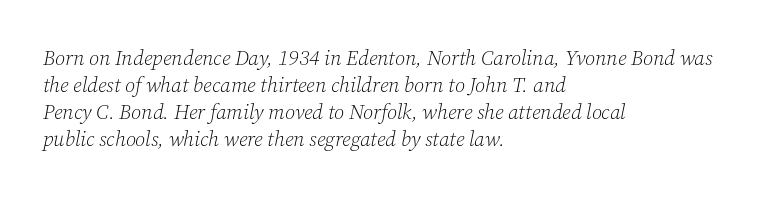
{"italic": "yes", "lean": "right", "slant_degrees": 12, "bold": "no", "underline": "no", "align": "left", "line_spacing": "normal", "line_spacing_ratio": 1.29, "letter_spacing": "normal", "letter_spacing_em": 0.0, "glyph_px": 21}
